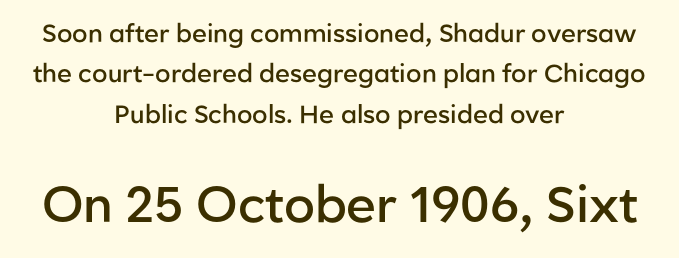
Q: Is the text bold? A: Semi-bold.
Q: Is the text italic (slanted)? A: No, it is upright.
Q: Is the typeface a serif or a sans-serif typeface? A: Sans-serif.
Q: Is the text underlined? A: No.
Q: How is the paragraph aligned? A: Centered.
Q: Is the spacing between letters normal or unusually wide? A: Normal.
Q: Is the spacing between lines tight, normal or loose? A: Normal.
Q: Which block of text is set in a larger size, the first (top) or the second (bottom)? A: The second (bottom) one.
Q: Width (condensed, normal, or wide)? A: Normal.
Q: Stroke contrast? A: Low.
Q: x-height? A: Medium.
Q: Monospaced? A: No.
